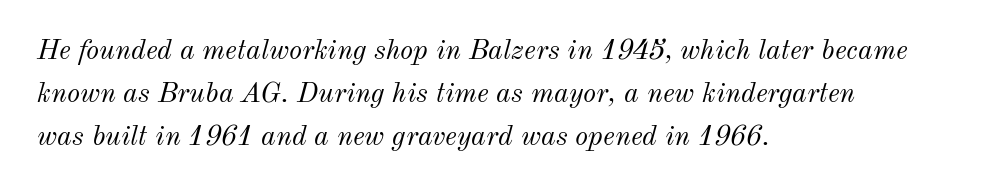
{"italic": "yes", "lean": "right", "slant_degrees": 12, "bold": "no", "weight": "light", "width": "normal", "stroke_contrast": "medium", "x_height": "small", "monospaced": "no", "underline": "no", "align": "left", "line_spacing": "normal", "line_spacing_ratio": 1.54, "letter_spacing": "normal", "letter_spacing_em": 0.0, "glyph_px": 28}
